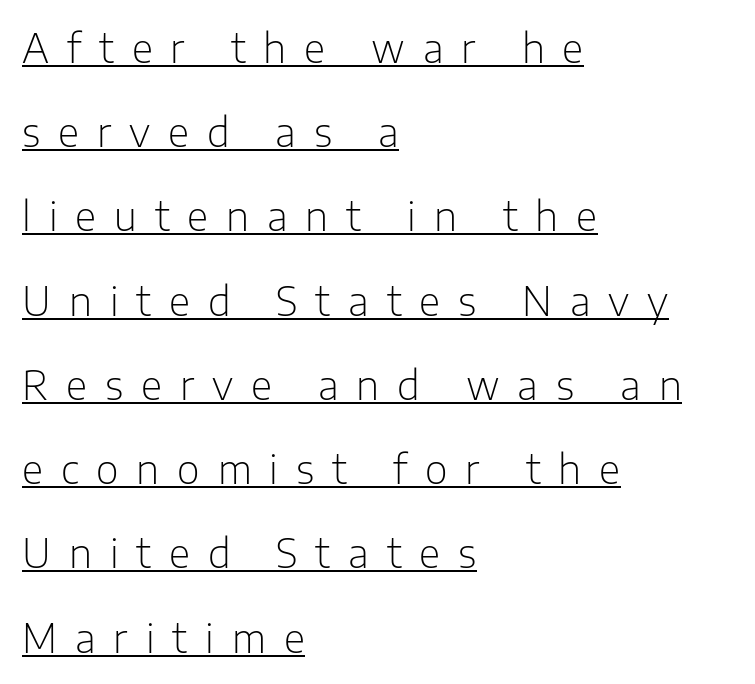
The image shows 39 px light sans-serif type, upright; set left-aligned, loose line spacing (2.16x), unusually wide letter spacing (+0.46 em), underlined; low stroke contrast and a medium x-height.
